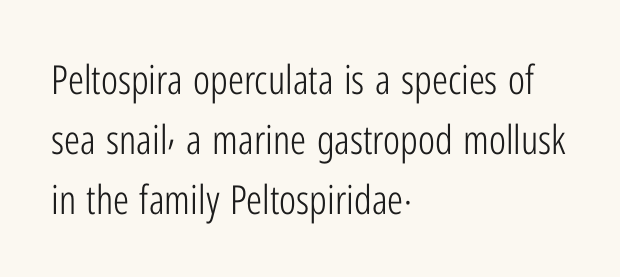
The rendering uses natural spacing where letterforms have individual widths. Designer's note — italics off, roman on. Every row of glyphs begins at an identical x-position on the left. Rule under the text: the space is simply empty. The strokes carry an ordinary text weight at most.
